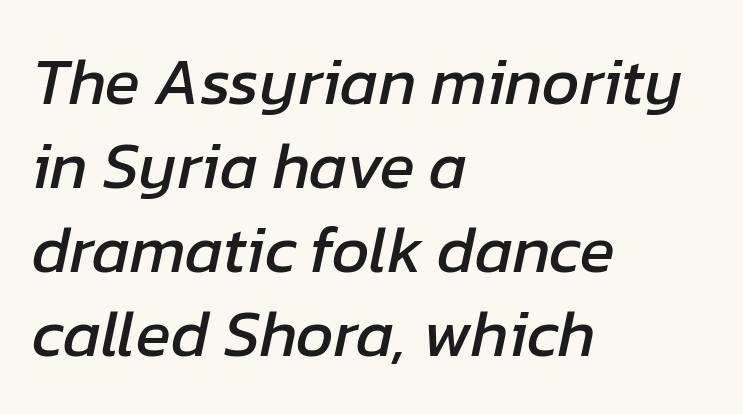
Q: Is the text italic (slanted)? A: Yes, it leans right by about 12 degrees.
Q: Is the text underlined? A: No.
Q: How is the paragraph aligned? A: Left-aligned.
Q: Is the spacing between letters normal or unusually wide? A: Normal.
Q: Is the spacing between lines tight, normal or loose? A: Normal.
Q: Width (condensed, normal, or wide)? A: Normal.
Q: Stroke contrast? A: Low.
Q: x-height? A: Medium.
Q: Monospaced? A: No.
